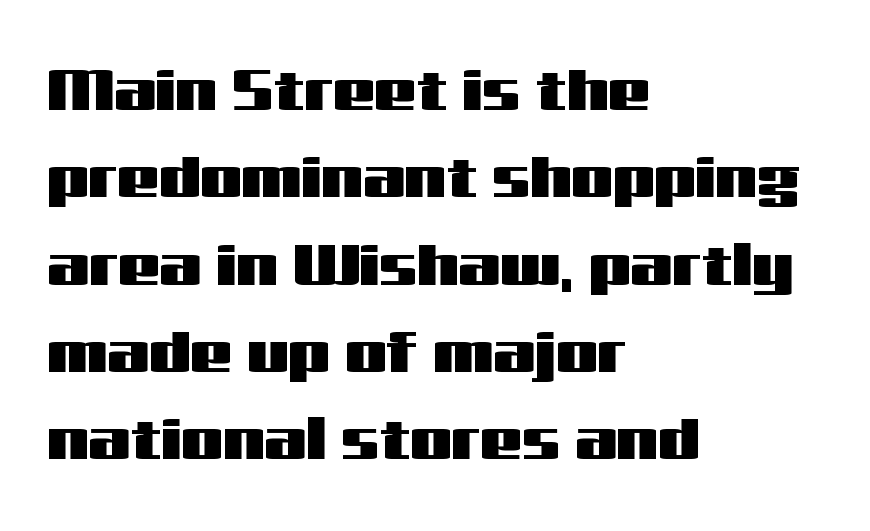
{"serif": "no", "italic": "no", "width": "wide", "stroke_contrast": "medium", "x_height": "medium", "monospaced": "no", "underline": "no", "align": "left", "line_spacing": "normal", "line_spacing_ratio": 1.48, "letter_spacing": "normal", "letter_spacing_em": 0.0, "glyph_px": 59}
